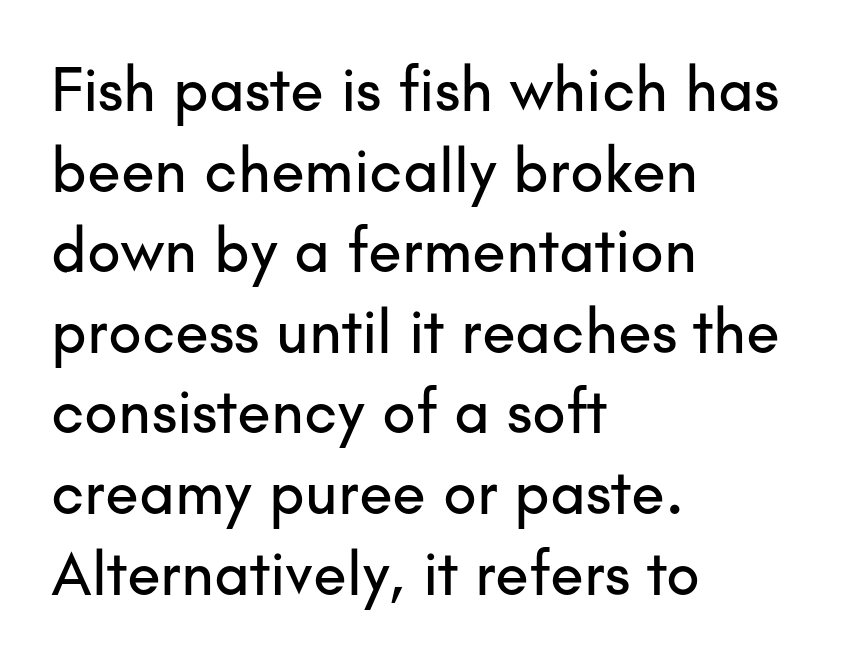
The image shows 62 px sans-serif type, upright; set left-aligned, normal line spacing (1.3x), normal letter spacing, not underlined; low stroke contrast and a small x-height.
